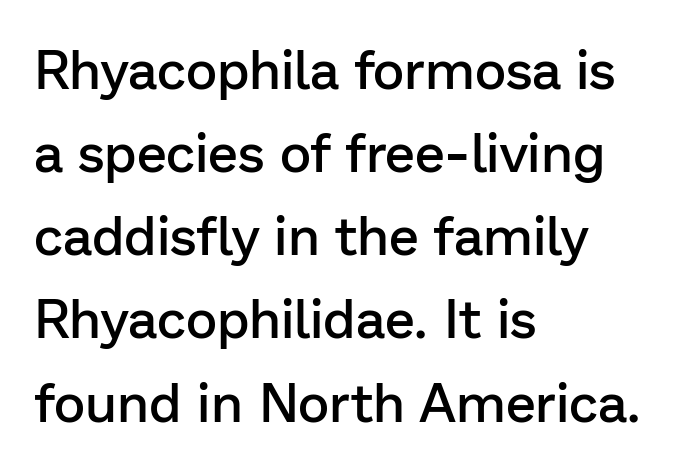
{"serif": "no", "italic": "no", "bold": "semi", "weight": "semibold", "width": "normal", "stroke_contrast": "low", "x_height": "medium", "monospaced": "no", "underline": "no", "align": "left", "line_spacing": "normal", "line_spacing_ratio": 1.54, "letter_spacing": "normal", "letter_spacing_em": 0.0, "glyph_px": 54}
